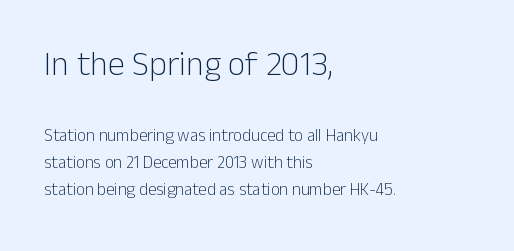
The image shows 34 px light sans-serif type, upright; set left-aligned, normal line spacing (1.59x), normal letter spacing, not underlined; the first (top) block is 2.0x larger; low stroke contrast and a medium x-height.
